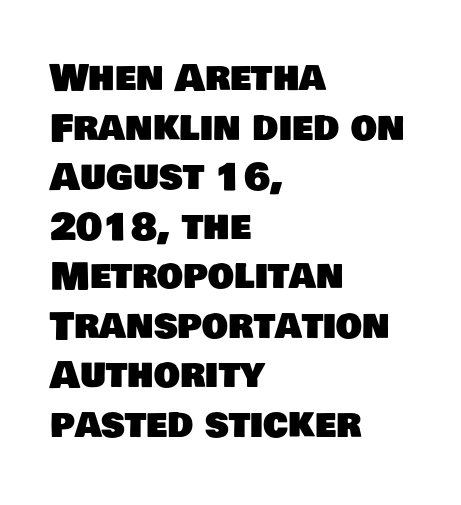
Q: Is the typeface a serif or a sans-serif typeface? A: Sans-serif.
Q: Is the text underlined? A: No.
Q: How is the paragraph aligned? A: Left-aligned.
Q: Is the spacing between letters normal or unusually wide? A: Normal.
Q: Is the spacing between lines tight, normal or loose? A: Normal.
Q: Width (condensed, normal, or wide)? A: Normal.
Q: Stroke contrast? A: Low.
Q: x-height? A: Large.
Q: Monospaced? A: No.
